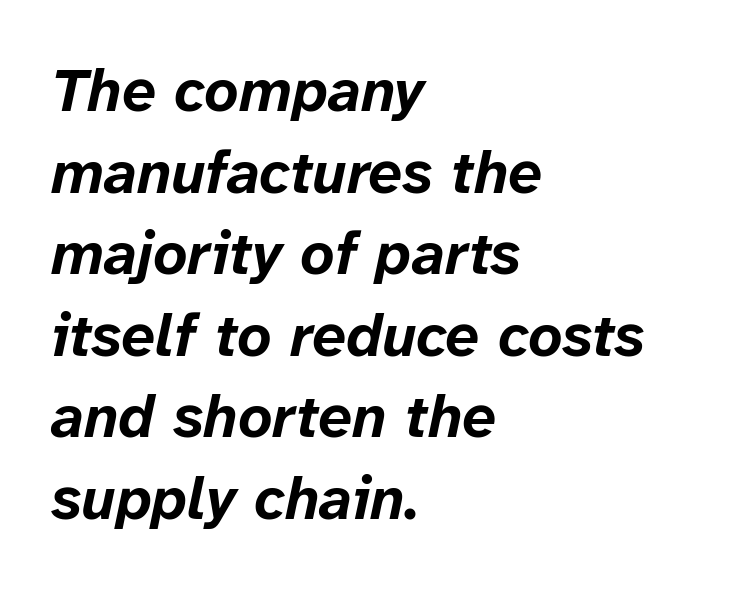
This is heavy type, rendered in bold. Slant detected: the letters are inclined. Default kerning and tracking; the words read as compact shapes. Leftover space on each line is placed entirely after the last word. Do the characters align in a grid? No, the font is proportional.
